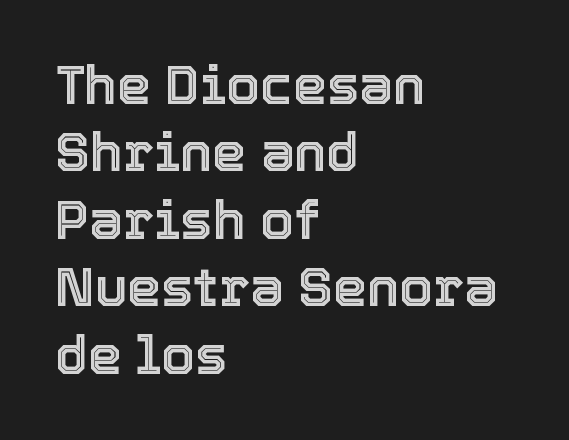
{"italic": "no", "width": "normal", "x_height": "medium", "monospaced": "no", "underline": "no", "align": "left", "line_spacing": "normal", "line_spacing_ratio": 1.25, "letter_spacing": "normal", "letter_spacing_em": 0.0, "glyph_px": 54}
